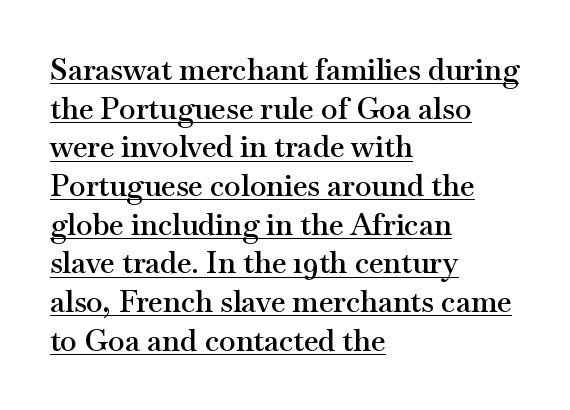
{"serif": "yes", "italic": "no", "bold": "semi", "weight": "semibold", "width": "wide", "stroke_contrast": "medium", "x_height": "small", "monospaced": "no", "underline": "yes", "align": "left", "line_spacing": "normal", "line_spacing_ratio": 1.29, "letter_spacing": "normal", "letter_spacing_em": 0.0, "glyph_px": 30}
